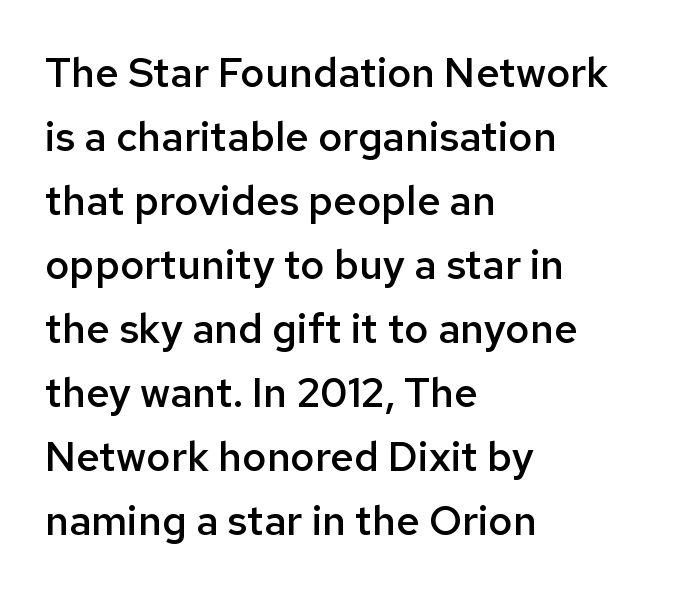
Q: Is the text bold? A: Semi-bold.
Q: Is the text italic (slanted)? A: No, it is upright.
Q: Is the typeface a serif or a sans-serif typeface? A: Sans-serif.
Q: Is the text underlined? A: No.
Q: How is the paragraph aligned? A: Left-aligned.
Q: Is the spacing between letters normal or unusually wide? A: Normal.
Q: Is the spacing between lines tight, normal or loose? A: Normal.
Q: Width (condensed, normal, or wide)? A: Normal.
Q: Stroke contrast? A: Low.
Q: x-height? A: Medium.
Q: Monospaced? A: No.
